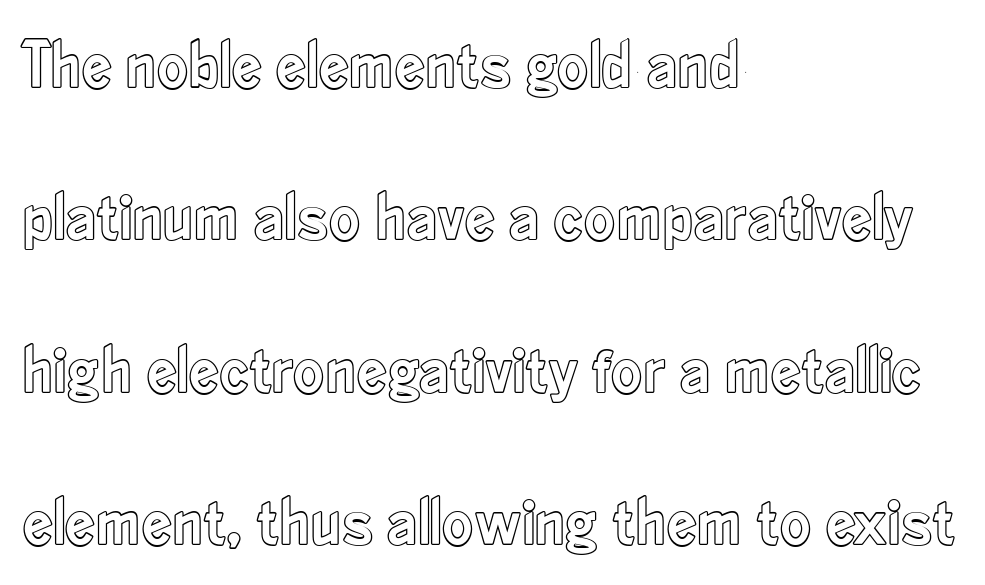
No word sits above an underline. A typesetter would call this leading open, well beyond the default. The letters advance in unequal steps, a hallmark of proportional type. Here the glyphs are tracked normally, forming tight word shapes. Italic? Not at all — the glyphs are vertical.
